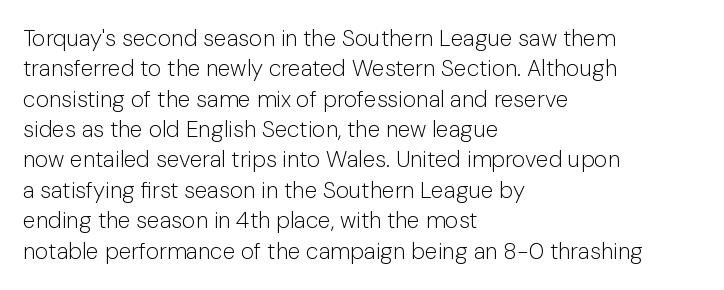
{"italic": "no", "bold": "no", "underline": "no", "align": "left", "line_spacing": "normal", "line_spacing_ratio": 1.32, "letter_spacing": "normal", "letter_spacing_em": 0.0, "glyph_px": 23}
